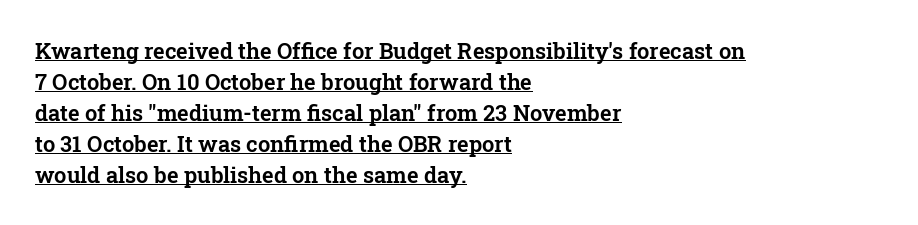
{"italic": "no", "underline": "yes", "align": "left", "line_spacing": "normal", "line_spacing_ratio": 1.41, "letter_spacing": "normal", "letter_spacing_em": 0.0, "glyph_px": 22}
